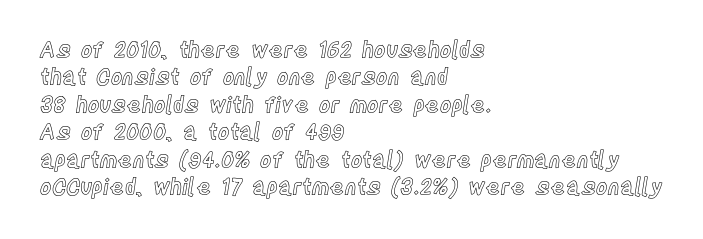
Letter spacing: default. Words float on clear page, feet unadorned. Is there much room between lines? A standard amount, neither cramped nor airy. Reading down the block, your eye returns to a fixed left position each line.
